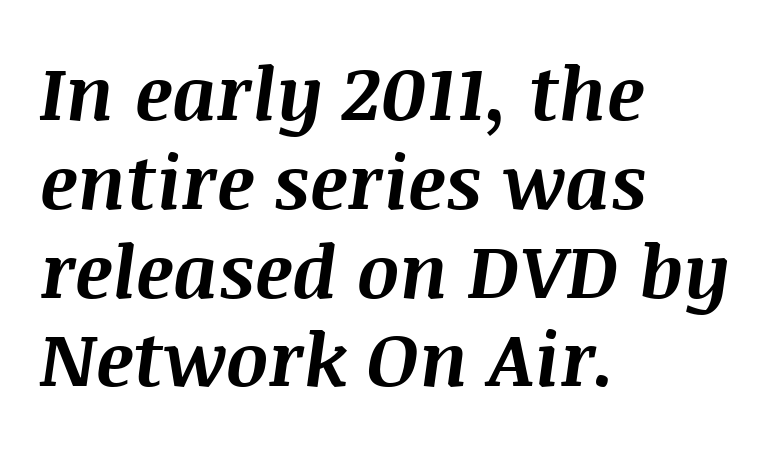
Q: Is the text bold? A: Yes.
Q: Is the text italic (slanted)? A: Yes, it leans right by about 8 degrees.
Q: Is the text underlined? A: No.
Q: How is the paragraph aligned? A: Left-aligned.
Q: Is the spacing between letters normal or unusually wide? A: Normal.
Q: Width (condensed, normal, or wide)? A: Normal.
Q: Stroke contrast? A: Medium.
Q: x-height? A: Large.
Q: Monospaced? A: No.
